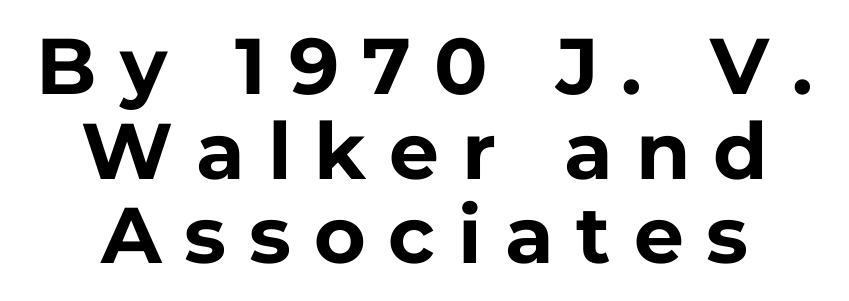
Reading down the column, the eye jumps only a short way to each next line. Upright lettering throughout. What stands out about the letter spacing? Its width — letters are far apart. The passage shown is not underscored anywhere. Each line is balanced around a shared central axis.
